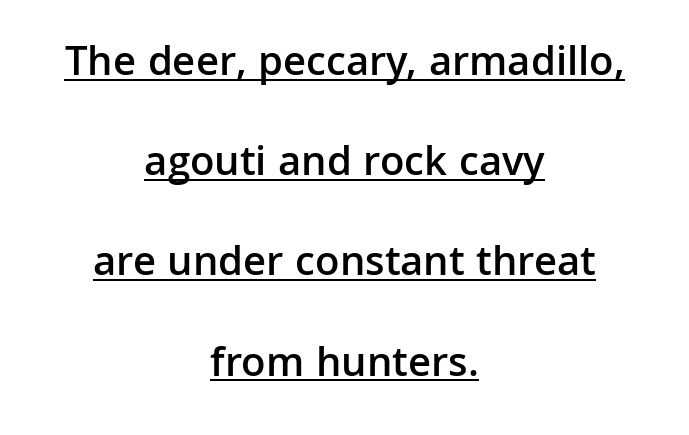
Q: Is the text bold? A: Semi-bold.
Q: Is the text italic (slanted)? A: No, it is upright.
Q: Is the typeface a serif or a sans-serif typeface? A: Sans-serif.
Q: Is the text underlined? A: Yes.
Q: How is the paragraph aligned? A: Centered.
Q: Is the spacing between letters normal or unusually wide? A: Normal.
Q: Is the spacing between lines tight, normal or loose? A: Loose.
Q: Width (condensed, normal, or wide)? A: Normal.
Q: Stroke contrast? A: Low.
Q: x-height? A: Medium.
Q: Monospaced? A: No.
